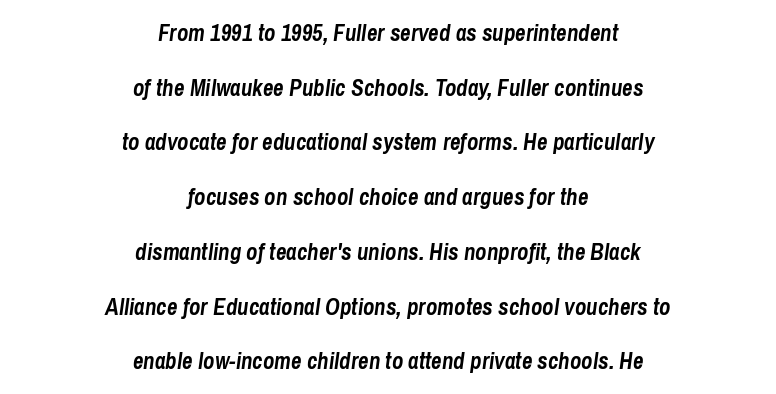
The image shows 23 px bold type, italic (leaning right); set centered, loose line spacing (2.38x), normal letter spacing, not underlined.
